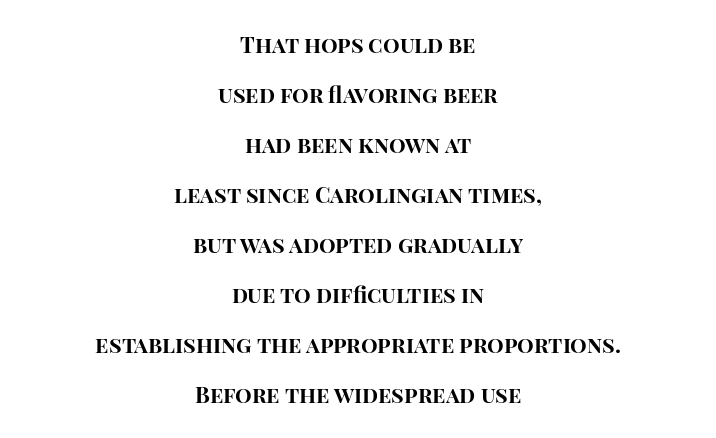
The letterforms sit shoulder to shoulder at normal distance. This sample trades compactness for vertical openness between lines. The passage shown is not underscored anywhere. Strong, thick strokes mark this as bold type. Each line is balanced around a shared central axis. Every character sits straight up, as roman type does.
